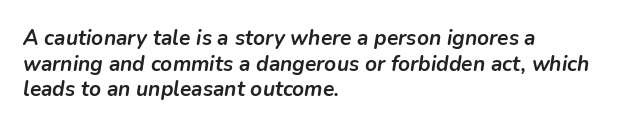
The image shows 21 px bold type, italic (leaning right); set left-aligned, line spacing 1.22x, normal letter spacing, not underlined.
